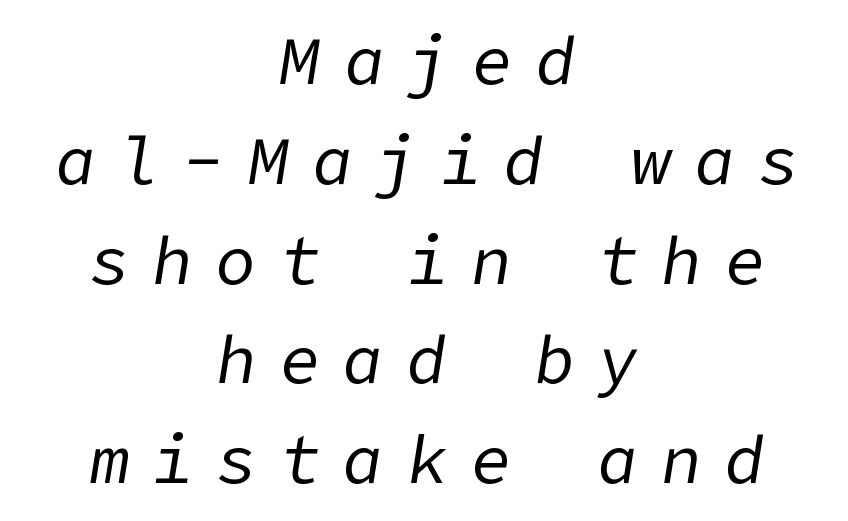
The space directly below the letters is spotless. The line texture is sparse and dotted thanks to wide tracking. Leading: standard. Does the copy run flush right? No — it is centered line by line.
